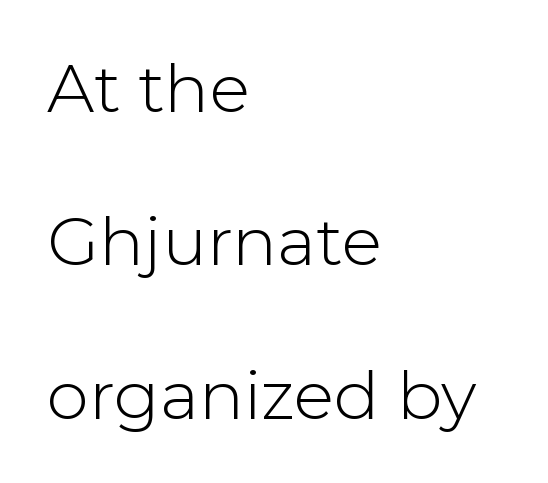
Q: Is the text bold? A: No.
Q: Is the text italic (slanted)? A: No, it is upright.
Q: Is the typeface a serif or a sans-serif typeface? A: Sans-serif.
Q: Is the text underlined? A: No.
Q: How is the paragraph aligned? A: Left-aligned.
Q: Is the spacing between letters normal or unusually wide? A: Normal.
Q: Is the spacing between lines tight, normal or loose? A: Loose.
Q: Width (condensed, normal, or wide)? A: Normal.
Q: Stroke contrast? A: Low.
Q: x-height? A: Medium.
Q: Monospaced? A: No.
